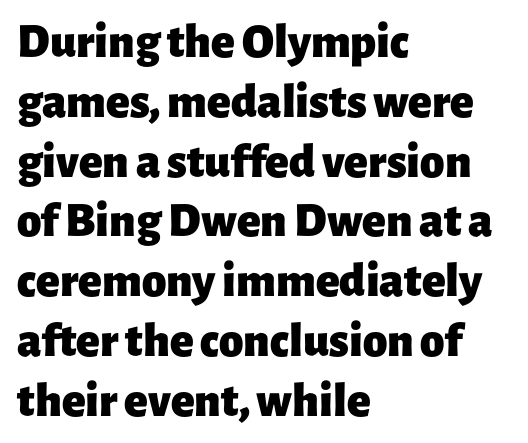
Q: Is the text bold? A: Yes.
Q: Is the text italic (slanted)? A: No, it is upright.
Q: Is the typeface a serif or a sans-serif typeface? A: Sans-serif.
Q: Is the text underlined? A: No.
Q: How is the paragraph aligned? A: Left-aligned.
Q: Is the spacing between letters normal or unusually wide? A: Normal.
Q: Width (condensed, normal, or wide)? A: Normal.
Q: Stroke contrast? A: Low.
Q: x-height? A: Medium.
Q: Monospaced? A: No.
